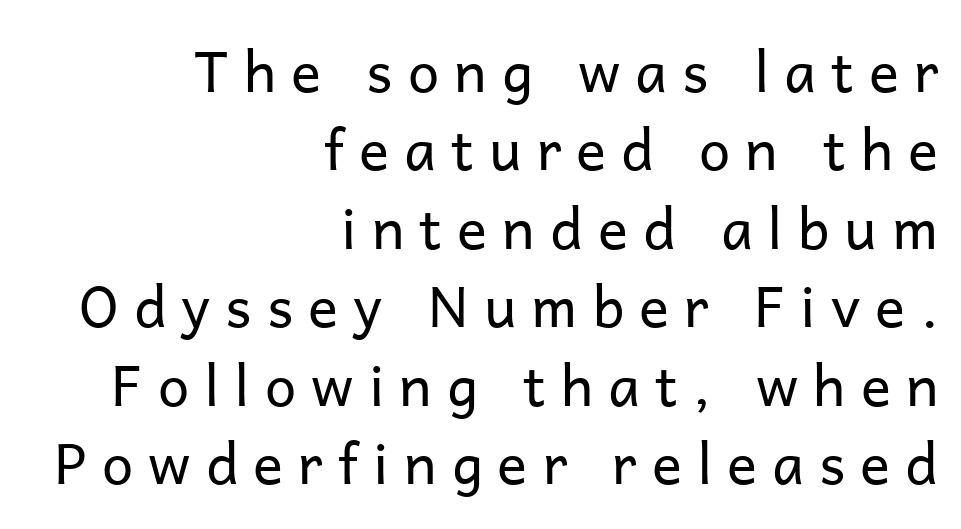
The image shows 56 px regular-weight sans-serif type, upright; set right-aligned, normal line spacing (1.4x), unusually wide letter spacing (+0.27 em), not underlined; low stroke contrast and a medium x-height.
